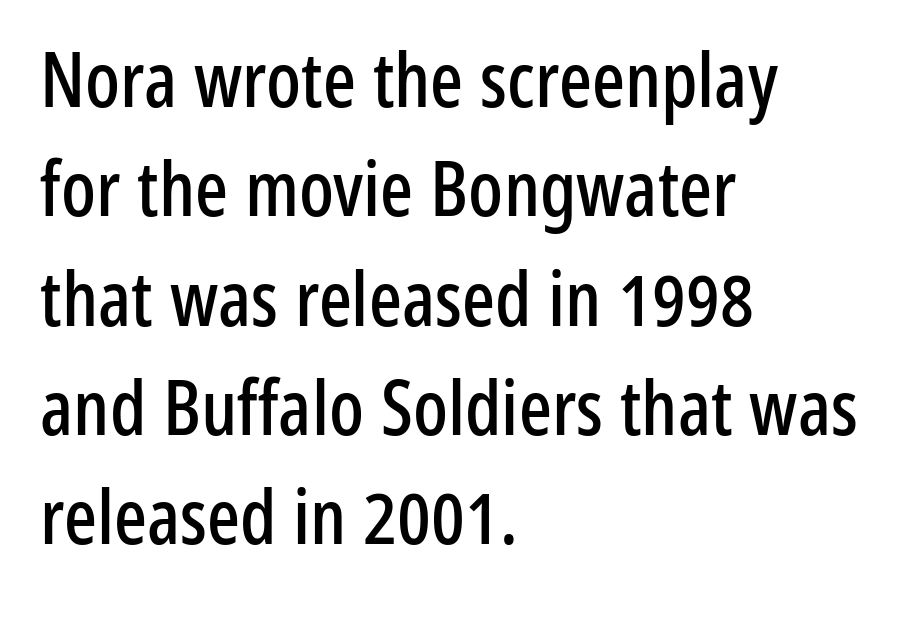
Q: Is the text italic (slanted)? A: No, it is upright.
Q: Is the typeface a serif or a sans-serif typeface? A: Sans-serif.
Q: Is the text underlined? A: No.
Q: How is the paragraph aligned? A: Left-aligned.
Q: Is the spacing between letters normal or unusually wide? A: Normal.
Q: Is the spacing between lines tight, normal or loose? A: Normal.
Q: Width (condensed, normal, or wide)? A: Condensed.
Q: Stroke contrast? A: Low.
Q: x-height? A: Medium.
Q: Monospaced? A: No.
